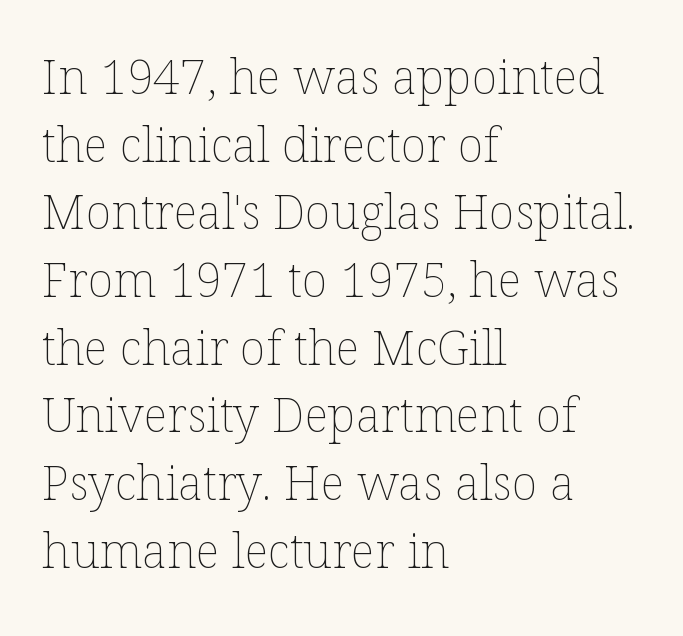
The image shows 48 px thin type, upright; set left-aligned, normal line spacing (1.41x), normal letter spacing, not underlined; low stroke contrast and a medium x-height.
